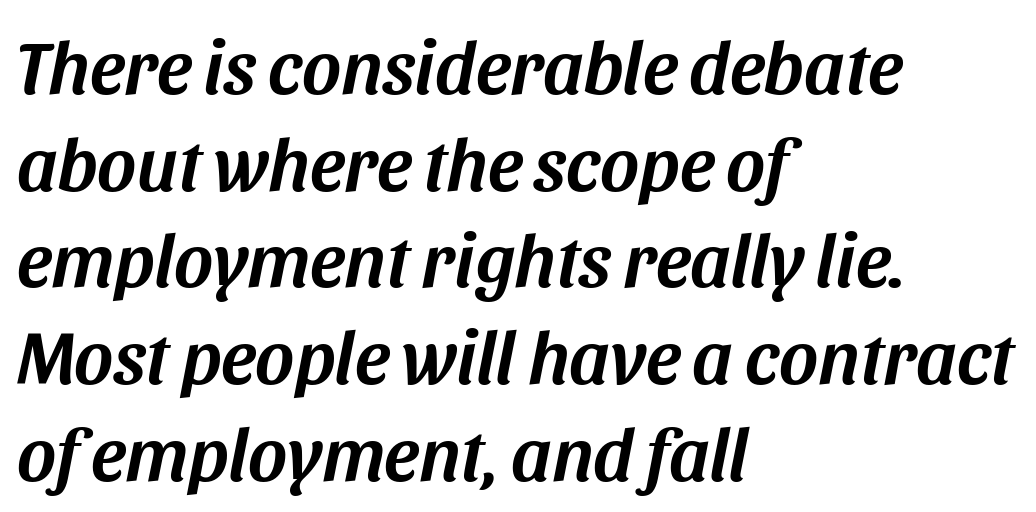
The image shows 75 px text type, italic (leaning right); set left-aligned, normal line spacing (1.29x), normal letter spacing, not underlined; medium stroke contrast and a large x-height.
